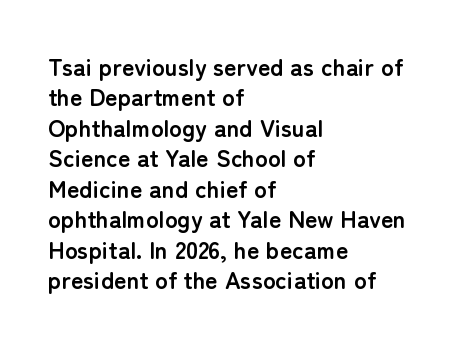
{"italic": "no", "bold": "yes", "underline": "no", "align": "left", "line_spacing": "normal", "line_spacing_ratio": 1.27, "letter_spacing": "normal", "letter_spacing_em": 0.0, "glyph_px": 24}
